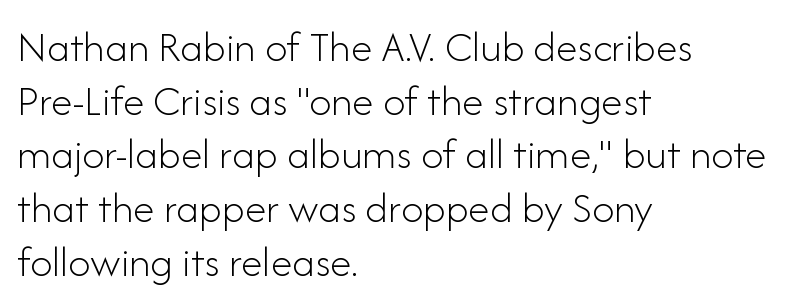
How are the letters spaced? Ordinarily, with no added tracking. The text was rendered using a sans face with plain stroke endings. Anything drawn beneath the words? Only blank space. Weight: in the light-to-regular range. Do the characters align in a grid? No, the font is proportional.
